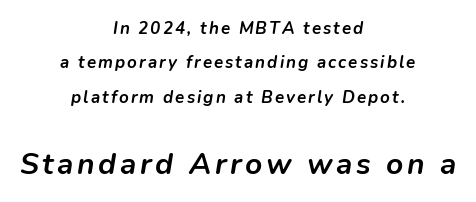
The image shows 30 px semibold type, italic (leaning right); set centered, loose line spacing (2.02x), not underlined; the second (bottom) block is 1.76x larger; low stroke contrast and a medium x-height.
